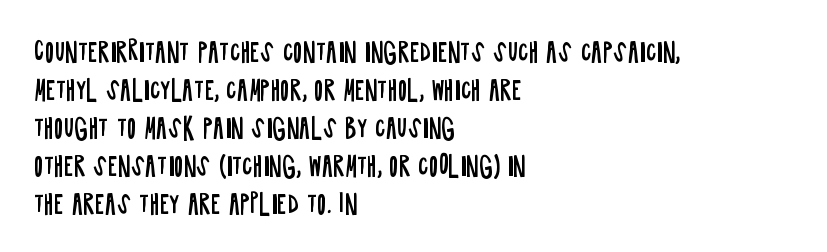
Q: Is the text bold? A: No.
Q: Is the text italic (slanted)? A: No, it is upright.
Q: Is the text underlined? A: No.
Q: How is the paragraph aligned? A: Left-aligned.
Q: Is the spacing between letters normal or unusually wide? A: Normal.
Q: Is the spacing between lines tight, normal or loose? A: Normal.
